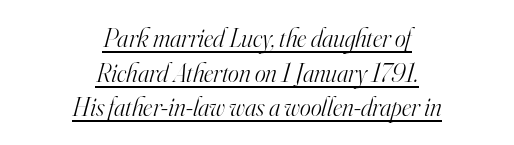
The image shows 26 px text type, italic (leaning right); set centered, normal line spacing (1.33x), normal letter spacing, underlined.
